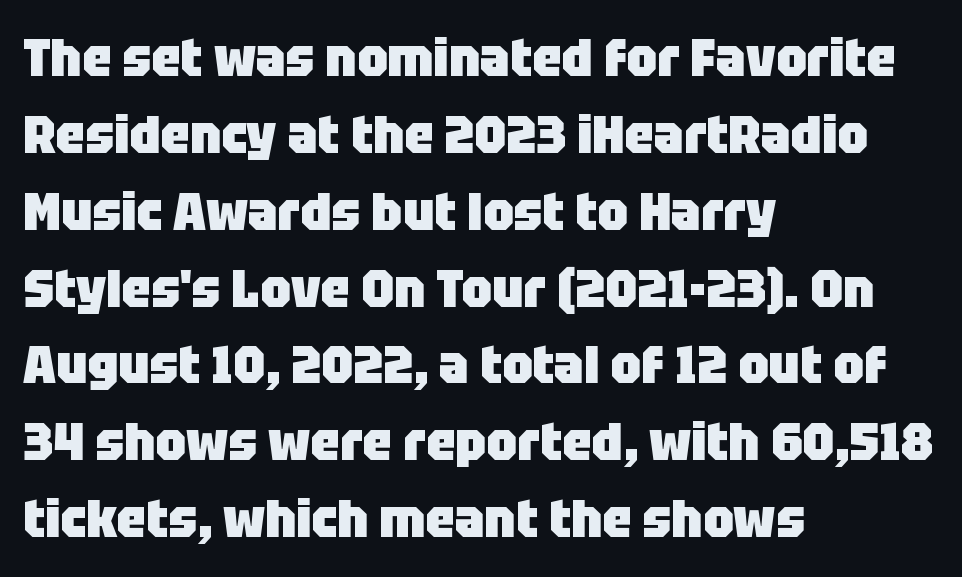
You could not count columns in this text — the font is proportionally spaced. Does the lettering tilt? It doesn't — this is upright. Vertical spacing — default. Check under the words: just untouched page. The font family rendered here belongs to the sans-serif group. On the weight axis this lands at bold, roughly 700.
